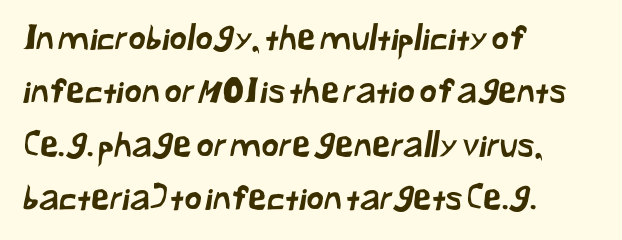
Q: Is the typeface a serif or a sans-serif typeface? A: Sans-serif.
Q: Is the text underlined? A: No.
Q: How is the paragraph aligned? A: Left-aligned.
Q: Is the spacing between letters normal or unusually wide? A: Normal.
Q: Is the spacing between lines tight, normal or loose? A: Normal.
Q: Width (condensed, normal, or wide)? A: Normal.
Q: Stroke contrast? A: Low.
Q: x-height? A: Medium.
Q: Monospaced? A: No.
